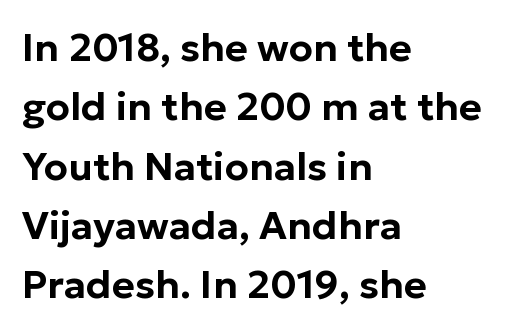
The image shows 39 px sans-serif type, upright; set left-aligned, normal line spacing (1.52x), normal letter spacing, not underlined; low stroke contrast and a medium x-height.
